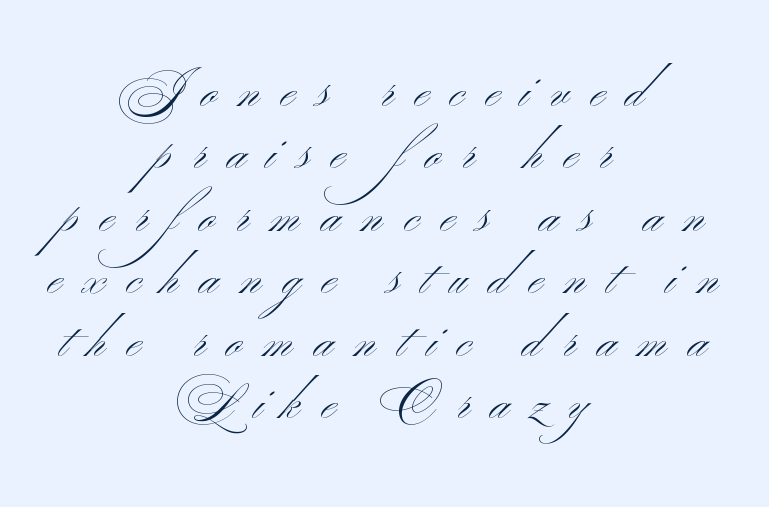
Q: Is the text bold? A: No.
Q: Is the typeface a serif or a sans-serif typeface? A: Sans-serif.
Q: Is the text underlined? A: No.
Q: How is the paragraph aligned? A: Centered.
Q: Is the spacing between letters normal or unusually wide? A: Unusually wide.
Q: Is the spacing between lines tight, normal or loose? A: Normal.
Q: Width (condensed, normal, or wide)? A: Wide.
Q: Stroke contrast? A: Medium.
Q: x-height? A: Small.
Q: Monospaced? A: No.
